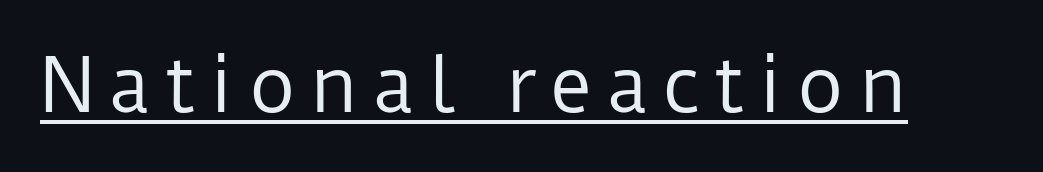
Q: Is the text bold? A: No.
Q: Is the text italic (slanted)? A: No, it is upright.
Q: Is the typeface a serif or a sans-serif typeface? A: Sans-serif.
Q: Is the text underlined? A: Yes.
Q: Width (condensed, normal, or wide)? A: Normal.
Q: Stroke contrast? A: Low.
Q: x-height? A: Medium.
Q: Monospaced? A: No.
